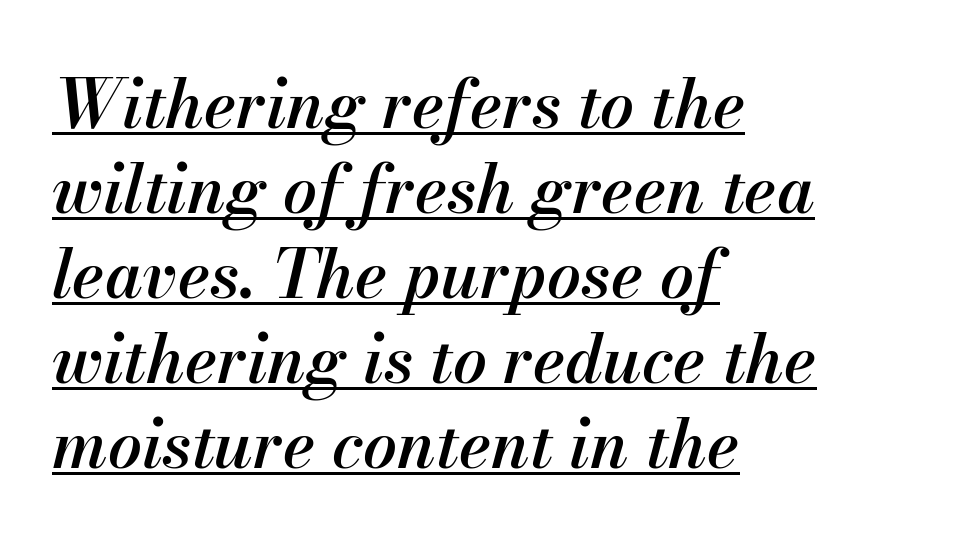
The image shows 67 px semibold type, italic (leaning right); set left-aligned, normal line spacing (1.27x), normal letter spacing, underlined; medium stroke contrast and a small x-height.
